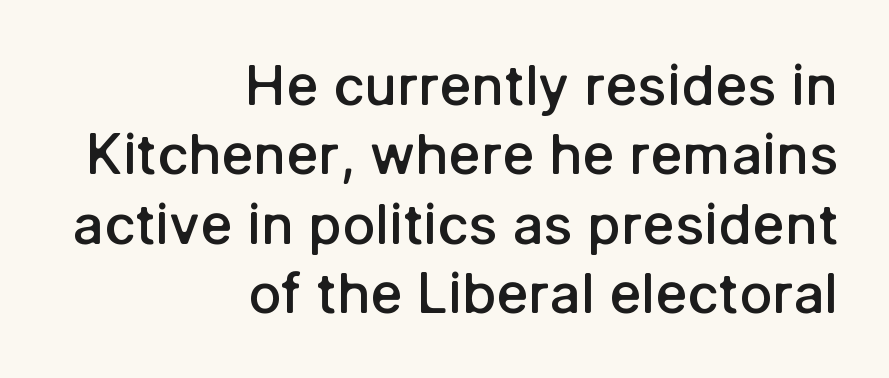
Q: Is the text bold? A: Semi-bold.
Q: Is the text italic (slanted)? A: No, it is upright.
Q: Is the typeface a serif or a sans-serif typeface? A: Sans-serif.
Q: Is the text underlined? A: No.
Q: How is the paragraph aligned? A: Right-aligned.
Q: Is the spacing between letters normal or unusually wide? A: Normal.
Q: Is the spacing between lines tight, normal or loose? A: Normal.
Q: Width (condensed, normal, or wide)? A: Normal.
Q: Stroke contrast? A: Low.
Q: x-height? A: Medium.
Q: Monospaced? A: No.
